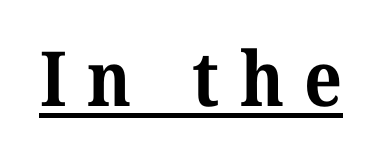
Q: Is the text bold? A: Yes.
Q: Is the typeface a serif or a sans-serif typeface? A: Serif.
Q: Is the text underlined? A: Yes.
Q: Is the spacing between letters normal or unusually wide? A: Unusually wide.
Q: Width (condensed, normal, or wide)? A: Normal.
Q: Stroke contrast? A: Medium.
Q: x-height? A: Medium.
Q: Monospaced? A: No.
